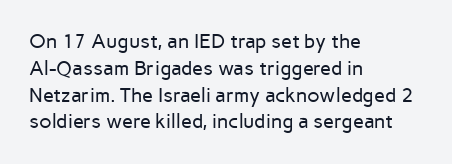
{"italic": "no", "bold": "no", "underline": "no", "align": "left", "line_spacing": "normal", "line_spacing_ratio": 1.34, "letter_spacing": "normal", "letter_spacing_em": 0.0, "glyph_px": 20}
